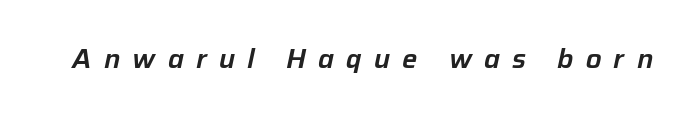
A bare baseline throughout the passage. The axis of the letterforms is tilted away from vertical. The tracking jumps out immediately: characters are airy and widely separated.
